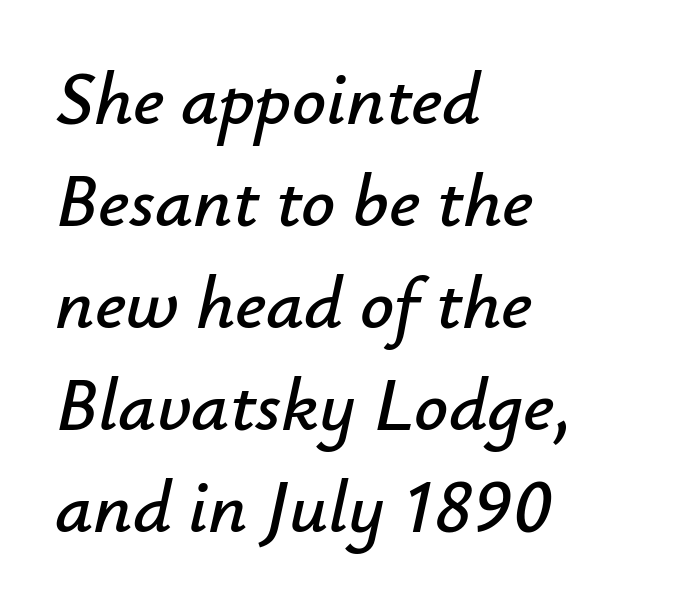
Words float on clear page, feet unadorned. The tracking reads as untouched default to a designer's eye. The letters advance in unequal steps, a hallmark of proportional type. Left-aligned paragraph, ragged on the right. Vertically, the passage feels balanced, rows spaced as you'd expect. Posture: slanted.
